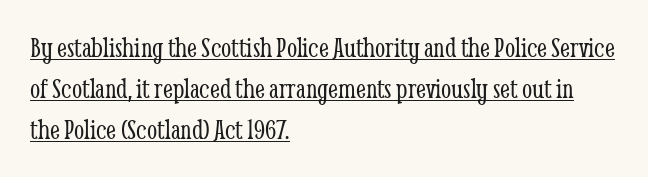
Q: Is the text bold? A: No.
Q: Is the text italic (slanted)? A: No, it is upright.
Q: Is the typeface a serif or a sans-serif typeface? A: Serif.
Q: Is the text underlined? A: Yes.
Q: How is the paragraph aligned? A: Left-aligned.
Q: Is the spacing between letters normal or unusually wide? A: Normal.
Q: Is the spacing between lines tight, normal or loose? A: Normal.
Q: Width (condensed, normal, or wide)? A: Condensed.
Q: Stroke contrast? A: Low.
Q: x-height? A: Medium.
Q: Monospaced? A: No.
